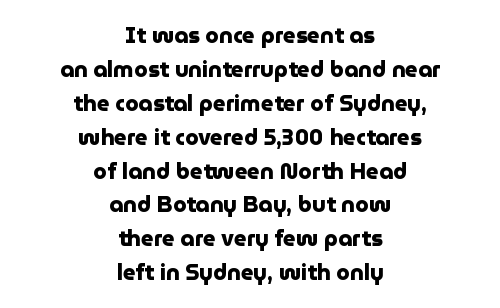
Q: Is the text bold? A: Yes.
Q: Is the text italic (slanted)? A: No, it is upright.
Q: Is the text underlined? A: No.
Q: How is the paragraph aligned? A: Centered.
Q: Is the spacing between letters normal or unusually wide? A: Normal.
Q: Is the spacing between lines tight, normal or loose? A: Normal.
